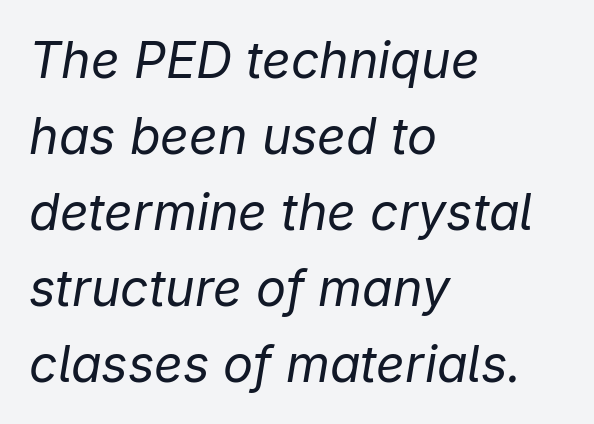
Each word holds together tightly as a unit, with standard inter-letter gaps. Anything drawn beneath the words? Only blank space. In terms of leading, this rendering sits right in the middle. The specimen reads as italic at a glance.
